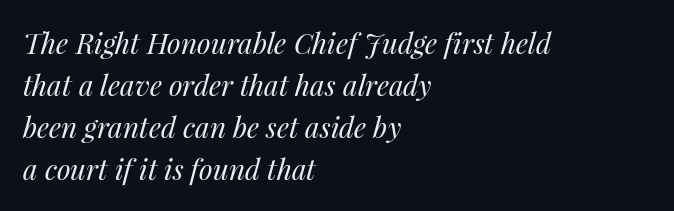
The image shows 28 px regular-weight type, italic (leaning right); set left-aligned, normal line spacing (1.5x), normal letter spacing, not underlined; medium stroke contrast and a medium x-height.
